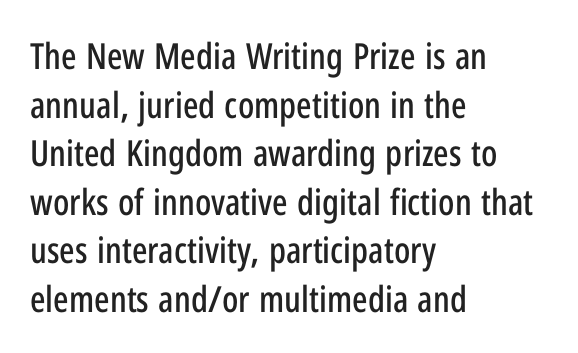
The image shows 36 px condensed sans-serif type, upright; set left-aligned, normal line spacing (1.35x), normal letter spacing, not underlined; low stroke contrast and a medium x-height.
